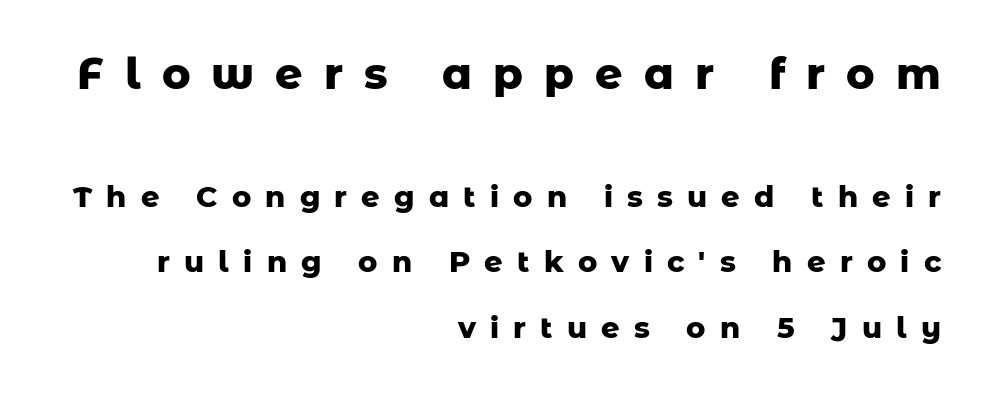
The font family rendered here belongs to the sans-serif group. Caption: expanded tracking, letters set apart. Looks like regular typesetting: each glyph gets only the width it needs. It's the straight-up-and-down kind of type.
